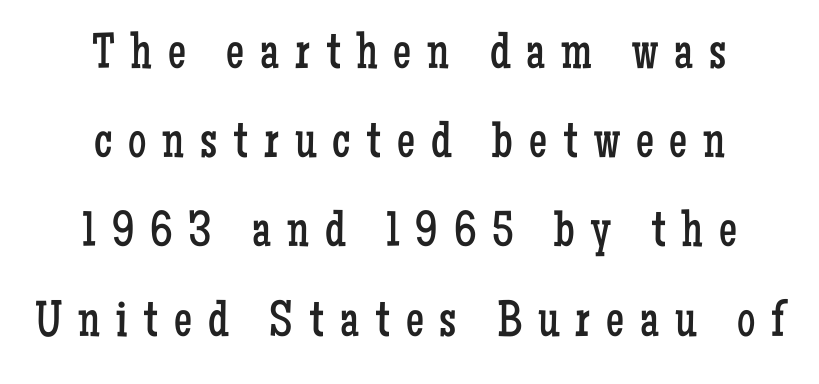
Q: Is the text bold? A: No.
Q: Is the text italic (slanted)? A: No, it is upright.
Q: Is the typeface a serif or a sans-serif typeface? A: Serif.
Q: Is the text underlined? A: No.
Q: How is the paragraph aligned? A: Centered.
Q: Is the spacing between letters normal or unusually wide? A: Unusually wide.
Q: Width (condensed, normal, or wide)? A: Condensed.
Q: Stroke contrast? A: Low.
Q: x-height? A: Medium.
Q: Monospaced? A: No.
